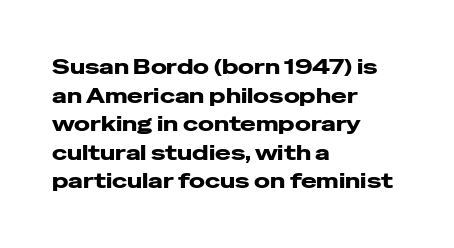
Notice how descenders clear the ascenders below comfortably — that's standard leading. Clear beneath every line of the passage. These lines are set flush left with a ragged right edge. The type sits square on the baseline with zero lean. Each word holds together tightly as a unit, with standard inter-letter gaps.
